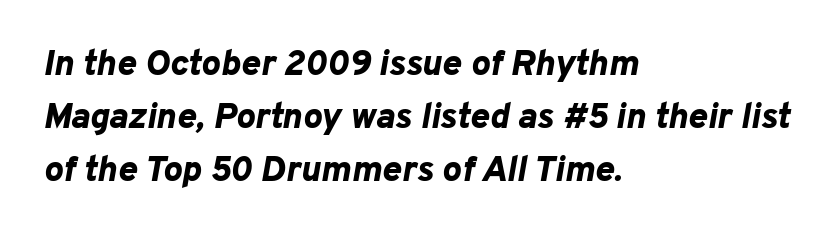
{"italic": "yes", "lean": "right", "slant_degrees": 10, "bold": "yes", "weight": "bold", "width": "normal", "stroke_contrast": "low", "x_height": "medium", "monospaced": "no", "underline": "no", "align": "left", "line_spacing": "normal", "line_spacing_ratio": 1.47, "letter_spacing": "normal", "letter_spacing_em": 0.0, "glyph_px": 36}
